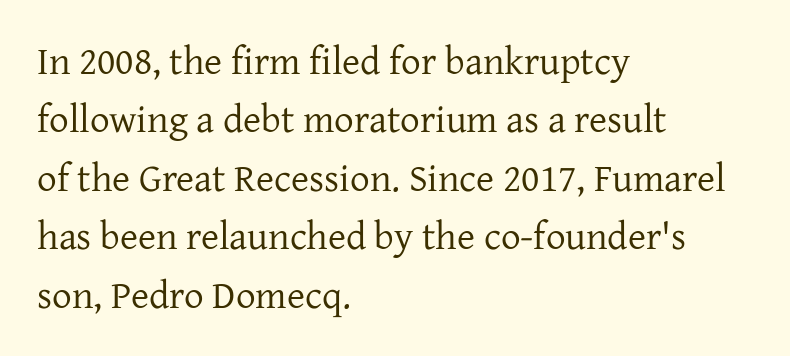
Is this a fixed-width face? No — the glyphs have proportional, varying widths. This sample is left-justified, so line endings fall wherever the words run out. Examine the stroke ends and you'll spot serifs. Students, observe: this is what conventionally led text looks like. Stems here are at most as thick as an everyday book face. Ordinary non-slanted type is in use.
